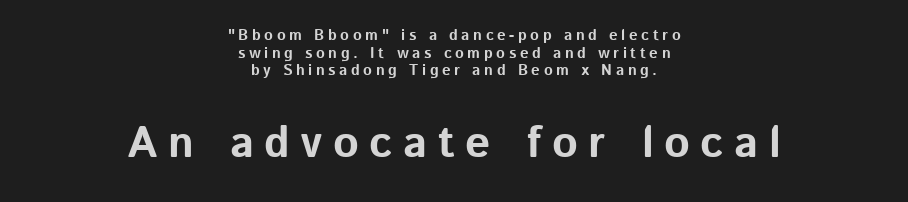
Think of a printed novel: that variable character pitch is what you see here. Letterform terminals end flat and unadorned throughout the passage. Italic: no, the glyphs are upright roman. Weight: bold. The whitespace from short lines is split evenly between both sides. A student would notice the bottom passage is typeset larger than what precedes it.
